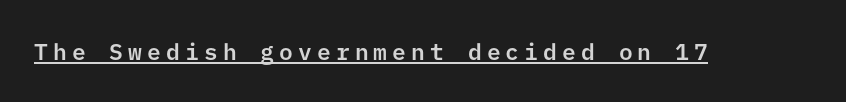
{"italic": "no", "underline": "yes", "letter_spacing": "wide", "letter_spacing_em": 0.22, "glyph_px": 23}
